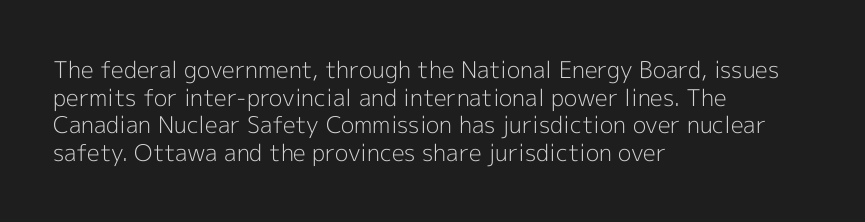
{"italic": "no", "bold": "no", "underline": "no", "align": "left", "line_spacing_ratio": 1.2, "letter_spacing": "normal", "letter_spacing_em": 0.0, "glyph_px": 23}
